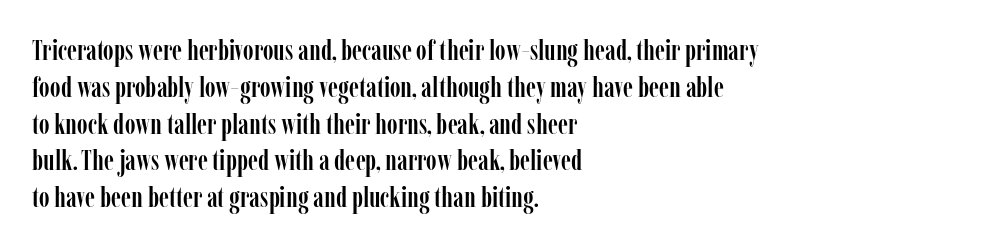
The passage shown has conventional tracking throughout. Letterform terminals end in serifs throughout the passage. In terms of posture, this sample is upright. Casual observation: everything's shoved over to the left.
